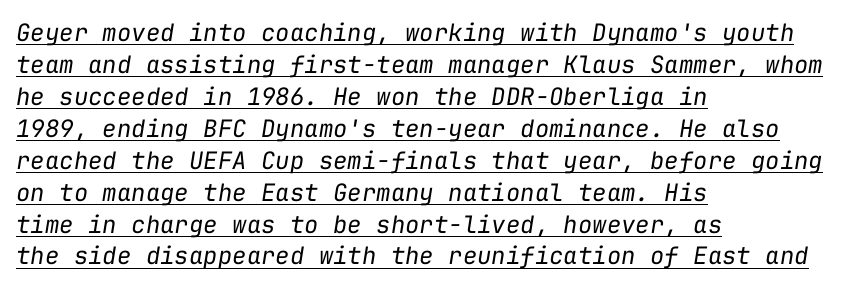
The image shows 24 px text type, italic (leaning right); set left-aligned, normal line spacing (1.33x), normal letter spacing, underlined.
